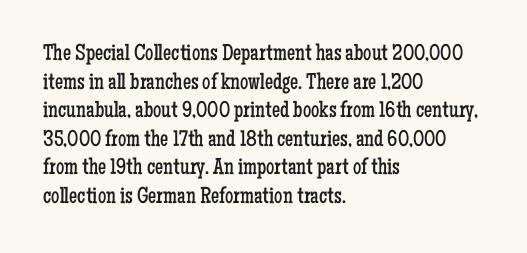
Q: Is the text bold? A: No.
Q: Is the text italic (slanted)? A: No, it is upright.
Q: Is the text underlined? A: No.
Q: How is the paragraph aligned? A: Left-aligned.
Q: Is the spacing between letters normal or unusually wide? A: Normal.
